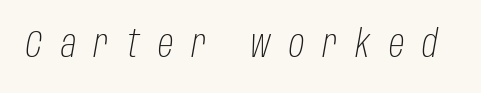
{"italic": "yes", "lean": "right", "slant_degrees": 10, "bold": "no", "weight": "light", "width": "condensed", "stroke_contrast": "low", "x_height": "large", "monospaced": "no", "underline": "no", "letter_spacing": "wide", "letter_spacing_em": 0.49, "glyph_px": 38}
